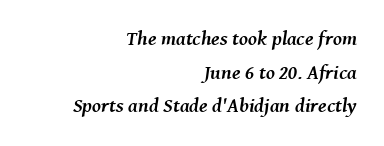
Q: Is the text bold? A: Yes.
Q: Is the text italic (slanted)? A: Yes, it leans right by about 8 degrees.
Q: Is the text underlined? A: No.
Q: How is the paragraph aligned? A: Right-aligned.
Q: Is the spacing between letters normal or unusually wide? A: Normal.
Q: Is the spacing between lines tight, normal or loose? A: Normal.
